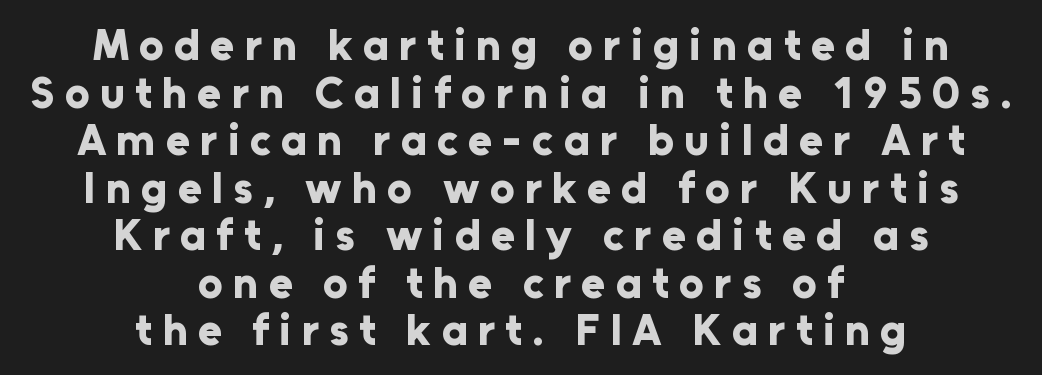
The image shows 44 px bold sans-serif type, upright; set centered, tight line spacing (1.08x), unusually wide letter spacing (+0.23 em), not underlined; low stroke contrast and a medium x-height.
